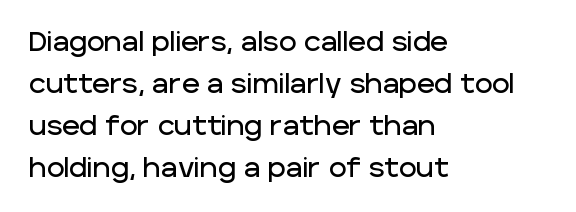
Decoration check: the copy has no underline. You can tell it's not italic because the verticals are truly vertical. Is the letter spacing exaggerated? No — it looks like the ordinary default. A classic flush-left, rag-right setting is used for this passage. Baseline-to-baseline distance is the conventional proportion of letter height.
